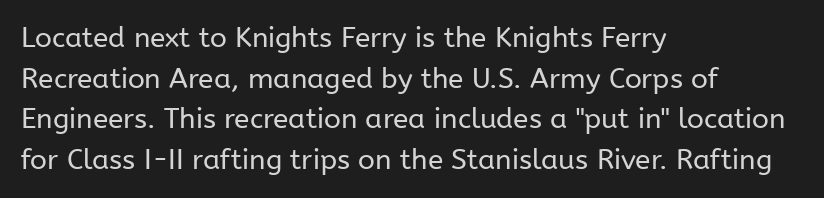
Think of a printed novel: that variable character pitch is what you see here. The strokes carry an ordinary text weight at most. Short and long lines alike share a common starting point at left. The designer went with a sans here, leaving each stem footless. The face used here is rendered with its standard letterfit. Any mark beneath the type? The region is blank.
